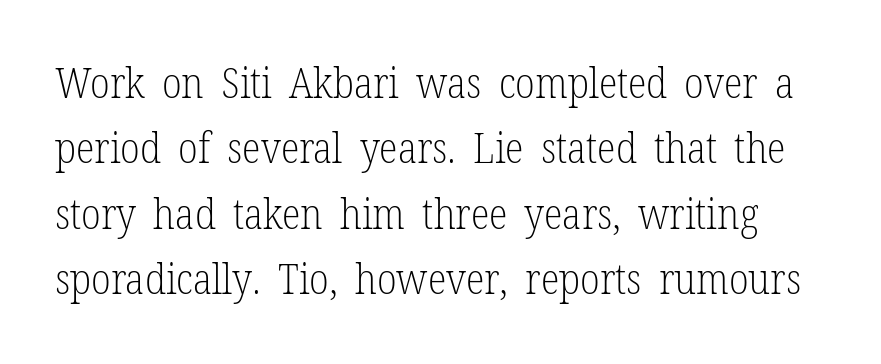
The image shows 43 px light, condensed serif type, upright; set normal line spacing (1.52x), normal letter spacing, not underlined; low stroke contrast and a medium x-height.
